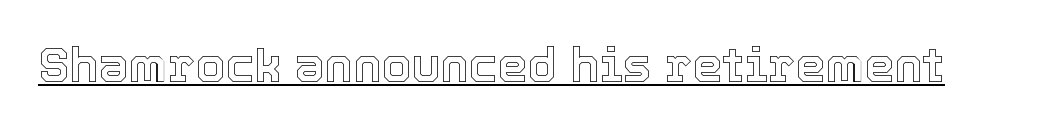
This sample has the flowing, uneven cadence of proportional lettering. The rendering uses the underline text-decoration. The gaps between neighbouring characters are ordinary and unremarkable. Quick note: not italic, upright.
